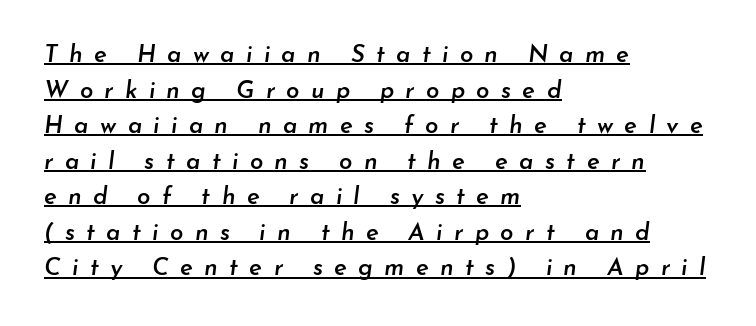
The image shows 24 px text type, italic (leaning right); set left-aligned, normal line spacing (1.48x), unusually wide letter spacing (+0.47 em), underlined.
